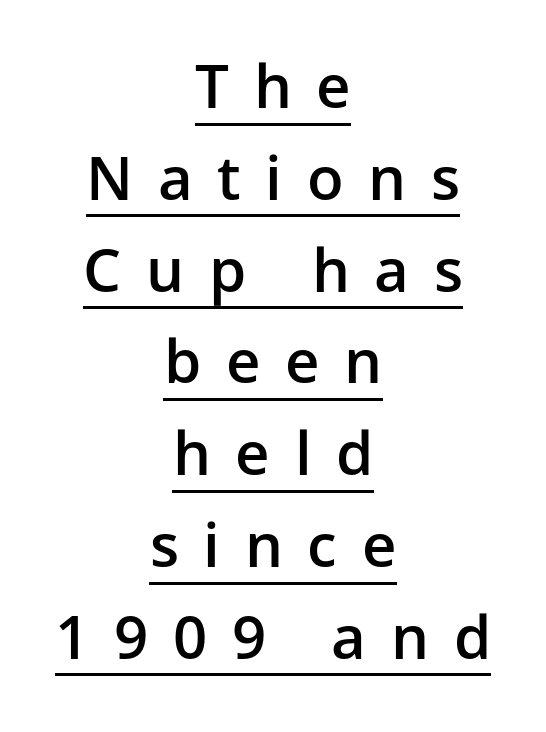
Q: Is the text bold? A: Semi-bold.
Q: Is the text italic (slanted)? A: No, it is upright.
Q: Is the typeface a serif or a sans-serif typeface? A: Sans-serif.
Q: Is the text underlined? A: Yes.
Q: How is the paragraph aligned? A: Centered.
Q: Is the spacing between letters normal or unusually wide? A: Unusually wide.
Q: Is the spacing between lines tight, normal or loose? A: Normal.
Q: Width (condensed, normal, or wide)? A: Normal.
Q: Stroke contrast? A: Low.
Q: x-height? A: Medium.
Q: Monospaced? A: No.
